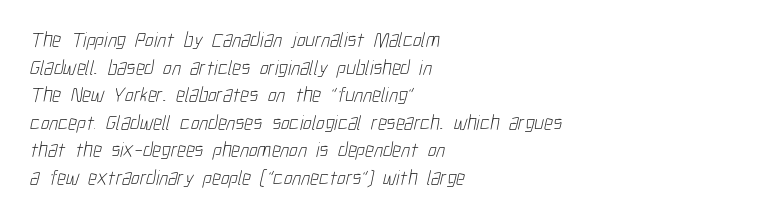
The image shows 21 px text type; set left-aligned, normal line spacing (1.31x), normal letter spacing, not underlined.
